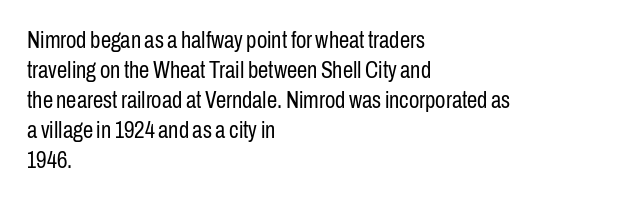
The image shows 23 px text type, upright; set left-aligned, normal line spacing (1.3x), normal letter spacing, not underlined.
